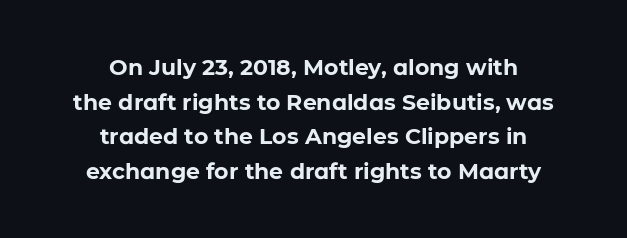
The image shows 22 px bold type, upright; set centered, normal line spacing (1.57x), normal letter spacing, not underlined.
